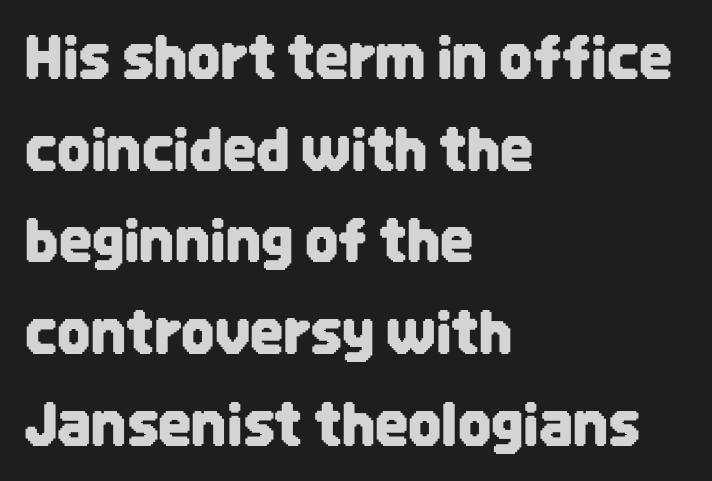
{"serif": "no", "italic": "no", "width": "condensed", "stroke_contrast": "low", "x_height": "large", "monospaced": "no", "underline": "no", "align": "left", "line_spacing": "normal", "line_spacing_ratio": 1.58, "letter_spacing": "normal", "letter_spacing_em": 0.0, "glyph_px": 58}
